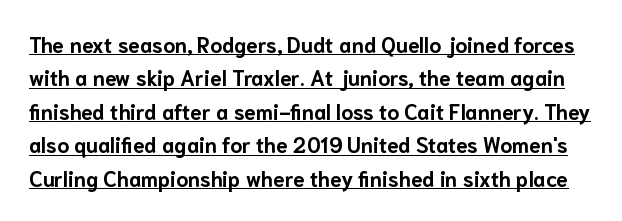
{"italic": "no", "bold": "yes", "underline": "yes", "line_spacing": "normal", "line_spacing_ratio": 1.59, "letter_spacing": "normal", "letter_spacing_em": 0.0, "glyph_px": 21}
